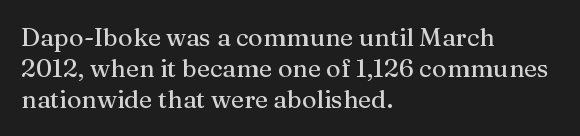
The image shows 25 px text type, upright; set left-aligned, line spacing 1.24x, normal letter spacing, not underlined.
